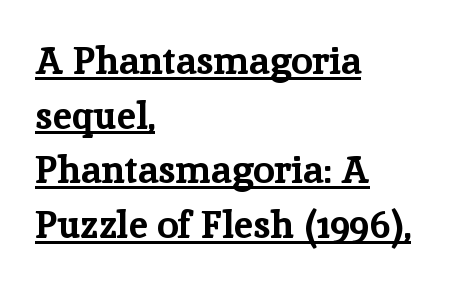
Q: Is the text bold? A: Yes.
Q: Is the text italic (slanted)? A: No, it is upright.
Q: Is the typeface a serif or a sans-serif typeface? A: Serif.
Q: Is the text underlined? A: Yes.
Q: How is the paragraph aligned? A: Left-aligned.
Q: Is the spacing between letters normal or unusually wide? A: Normal.
Q: Is the spacing between lines tight, normal or loose? A: Normal.
Q: Width (condensed, normal, or wide)? A: Normal.
Q: Stroke contrast? A: Low.
Q: x-height? A: Medium.
Q: Monospaced? A: No.
